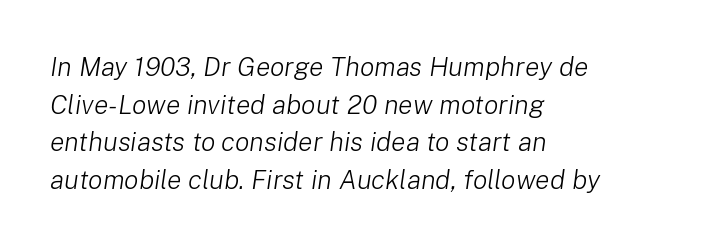
{"italic": "yes", "lean": "right", "slant_degrees": 8, "bold": "no", "underline": "no", "align": "left", "line_spacing": "normal", "line_spacing_ratio": 1.39, "letter_spacing": "normal", "letter_spacing_em": 0.0, "glyph_px": 27}
